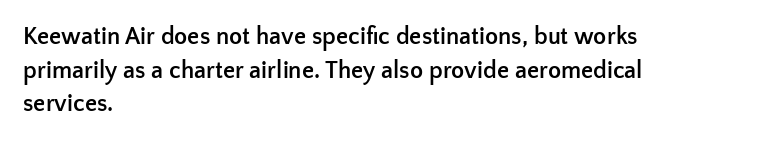
Q: Is the text bold? A: Yes.
Q: Is the text italic (slanted)? A: No, it is upright.
Q: Is the text underlined? A: No.
Q: How is the paragraph aligned? A: Left-aligned.
Q: Is the spacing between letters normal or unusually wide? A: Normal.
Q: Is the spacing between lines tight, normal or loose? A: Normal.
